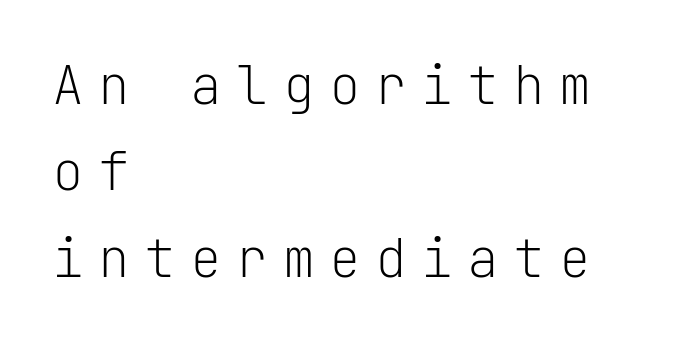
The image shows 53 px light sans-serif type, upright, monospaced; set left-aligned, normal line spacing (1.63x), unusually wide letter spacing (+0.27 em), not underlined; low stroke contrast and a medium x-height.
